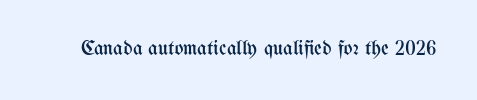
The passage shown is not underscored anywhere. The font's upright variant was chosen for this text. Stems here are at most as thick as an everyday book face. Observe the ordinary spacing: letters are neighbours, not strangers.
